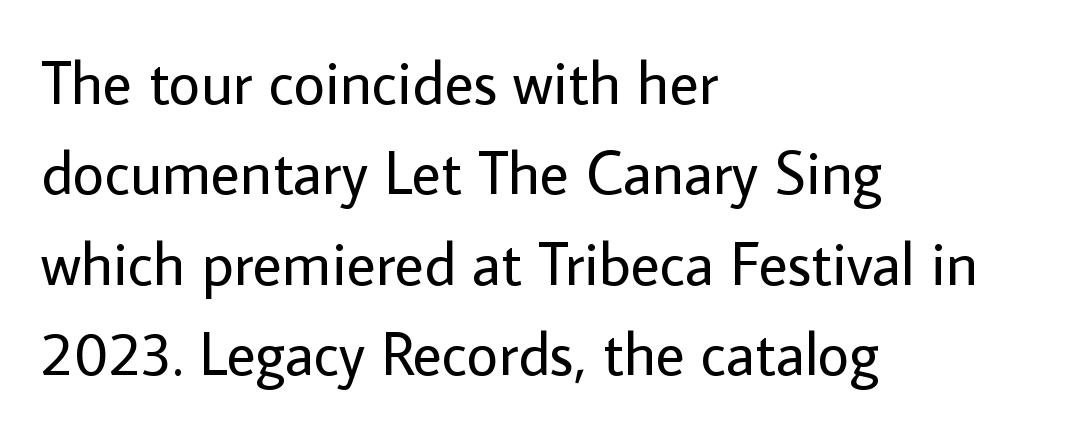
The ragged edge is on the right, which tells us the setting is flush left. The passage shown is typeset with a sans-serif family. Proportional: the letters do not fall into vertical columns. Here the glyphs are tracked normally, forming tight word shapes. The face looks like a standard text weight, possibly lighter. Italic: no, the glyphs are upright roman.
